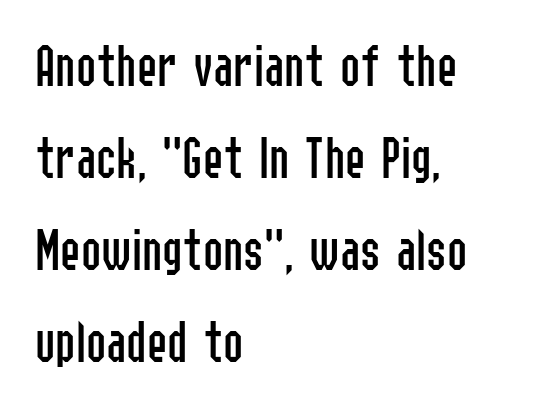
Is this a heavy cut? Hardly; it is regular or lighter. Anything drawn beneath the words? Only blank space. Typeset ragged right — the left edge is the straight one. To sum up the face: it is a sans, with no serifs. Honestly, the letter spacing is just normal — you wouldn't notice it.
